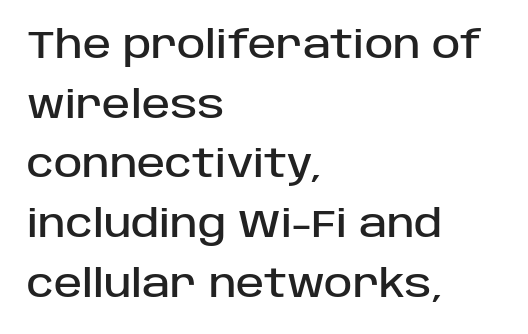
The image shows 38 px sans-serif type, upright; set left-aligned, normal line spacing (1.57x), normal letter spacing, not underlined; low stroke contrast and a large x-height.
